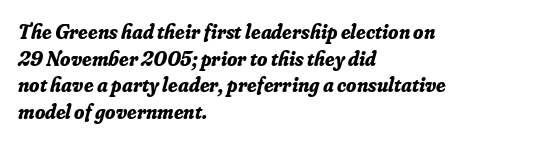
The image shows 21 px bold type, italic (leaning right); set left-aligned, normal line spacing (1.27x), normal letter spacing, not underlined.
